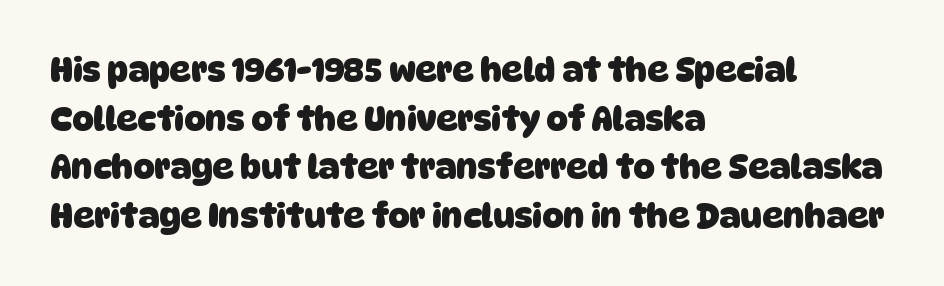
{"serif": "no", "bold": "yes", "weight": "heavy", "width": "normal", "stroke_contrast": "low", "x_height": "large", "monospaced": "no", "underline": "no", "align": "left", "line_spacing": "normal", "line_spacing_ratio": 1.47, "letter_spacing": "normal", "letter_spacing_em": 0.0, "glyph_px": 33}
